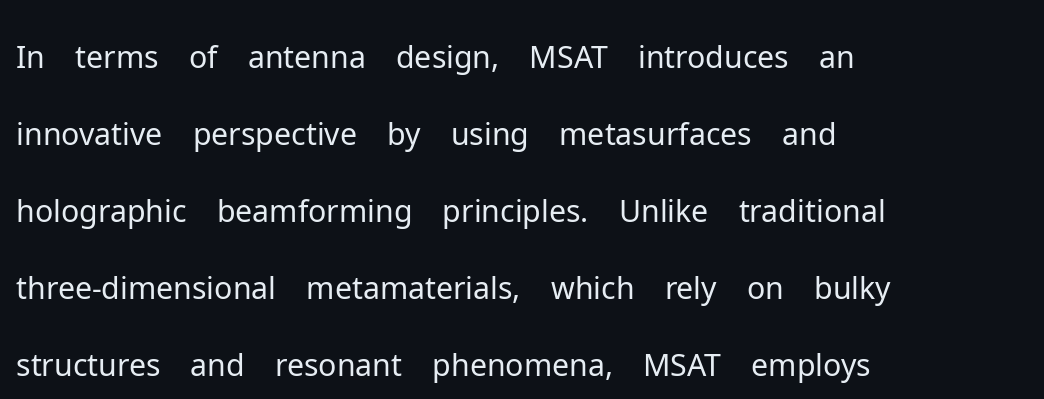
{"serif": "no", "italic": "no", "bold": "no", "weight": "light", "width": "normal", "stroke_contrast": "low", "x_height": "medium", "monospaced": "no", "underline": "no", "align": "left", "line_spacing_ratio": 1.24, "letter_spacing": "normal", "letter_spacing_em": 0.0, "glyph_px": 62}
